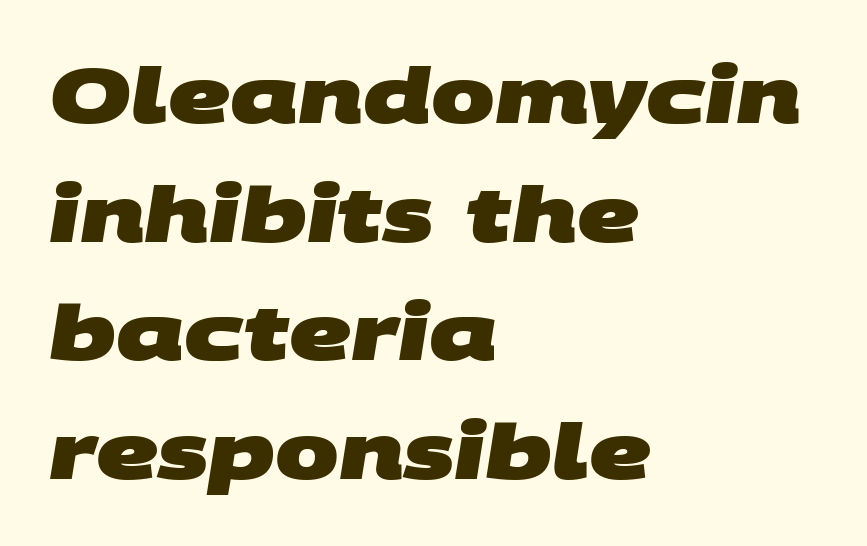
{"serif": "no", "bold": "yes", "weight": "heavy", "width": "wide", "stroke_contrast": "medium", "x_height": "large", "monospaced": "no", "underline": "no", "align": "left", "line_spacing": "normal", "line_spacing_ratio": 1.56, "letter_spacing": "normal", "letter_spacing_em": 0.0, "glyph_px": 76}
